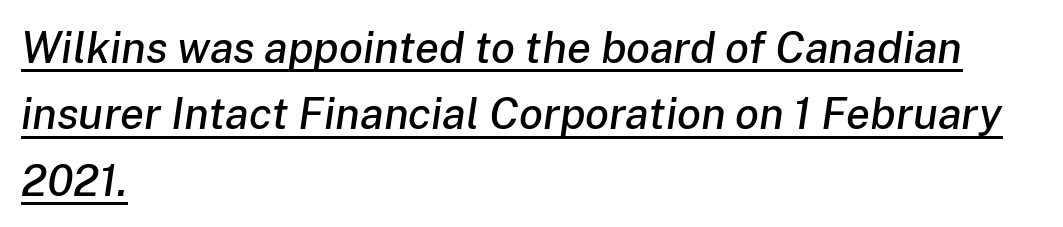
The image shows 44 px text type, italic (leaning right); set left-aligned, normal line spacing (1.51x), normal letter spacing, underlined; low stroke contrast and a medium x-height.
